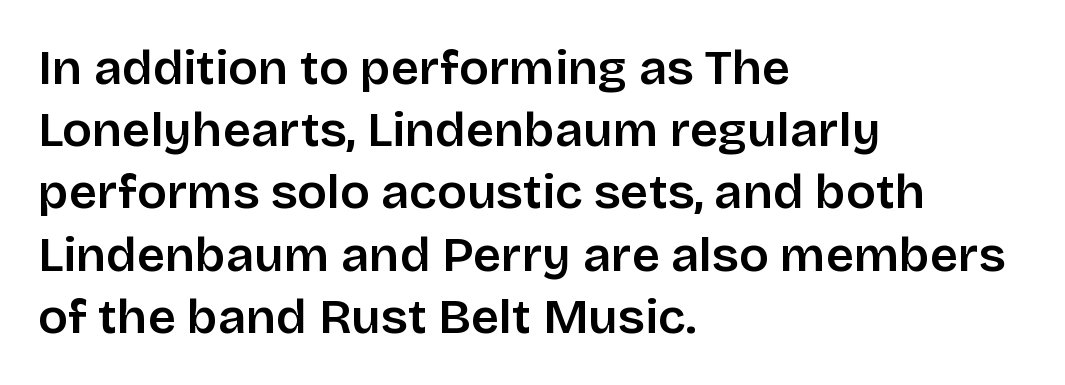
The area under the type is left untouched. The letters stand straight up with perfectly vertical stems. Each line starts at the same left margin while the right side varies. The rendering uses natural spacing where letterforms have individual widths. Horizontal bands of white between lines are of average thickness.
